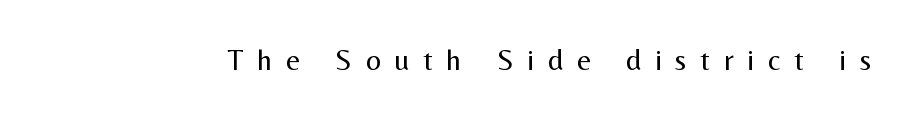
The image shows 30 px regular-weight sans-serif type, upright; set unusually wide letter spacing (+0.46 em), not underlined; medium stroke contrast and a medium x-height.
